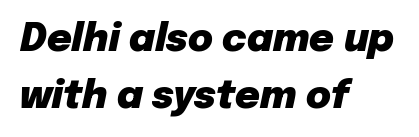
Q: Is the text bold? A: Yes.
Q: Is the text italic (slanted)? A: Yes, it leans right by about 12 degrees.
Q: Is the text underlined? A: No.
Q: How is the paragraph aligned? A: Left-aligned.
Q: Is the spacing between letters normal or unusually wide? A: Normal.
Q: Is the spacing between lines tight, normal or loose? A: Normal.
Q: Width (condensed, normal, or wide)? A: Normal.
Q: Stroke contrast? A: Low.
Q: x-height? A: Medium.
Q: Monospaced? A: No.
